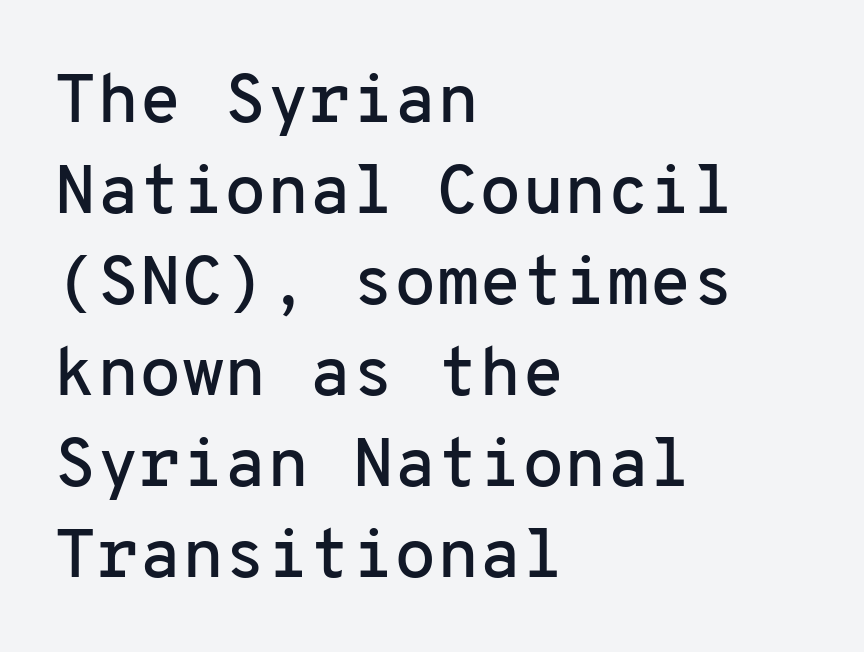
Q: Is the text italic (slanted)? A: No, it is upright.
Q: Is the typeface a serif or a sans-serif typeface? A: Sans-serif.
Q: Is the text underlined? A: No.
Q: How is the paragraph aligned? A: Left-aligned.
Q: Is the spacing between letters normal or unusually wide? A: Normal.
Q: Is the spacing between lines tight, normal or loose? A: Normal.
Q: Width (condensed, normal, or wide)? A: Normal.
Q: Stroke contrast? A: Low.
Q: x-height? A: Medium.
Q: Monospaced? A: Yes.
